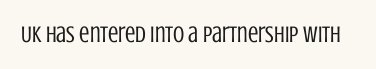
The type is set solid horizontally, with unmodified tracking. Words float on clear page, feet unadorned. A quiet, ordinary-to-light weight characterises the typeface. The type sits square on the baseline with zero lean.
